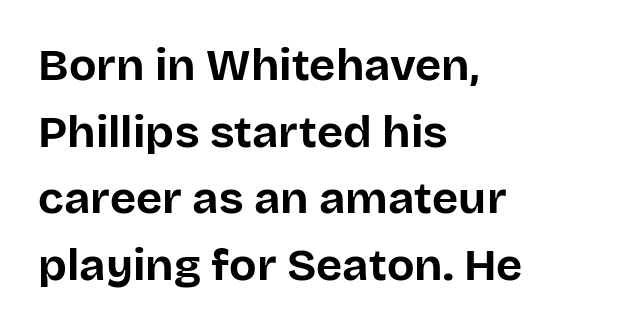
Unlike italic type, these characters show no tilt at all. The ragged edge is on the right, which tells us the setting is flush left. These lines are rendered in a variable-pitch font. Beneath every word, the page is bare.
